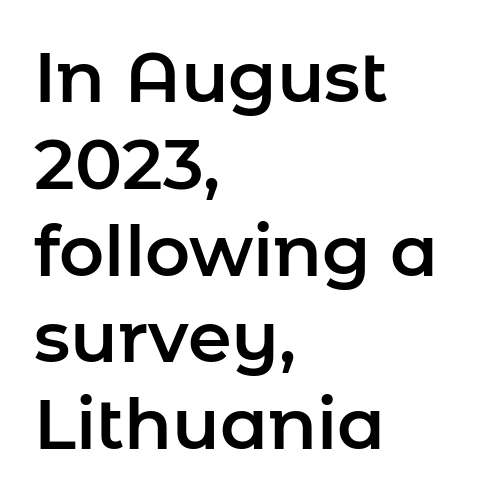
The image shows 70 px sans-serif type, upright; set left-aligned, line spacing 1.24x, normal letter spacing, not underlined; low stroke contrast and a medium x-height.
